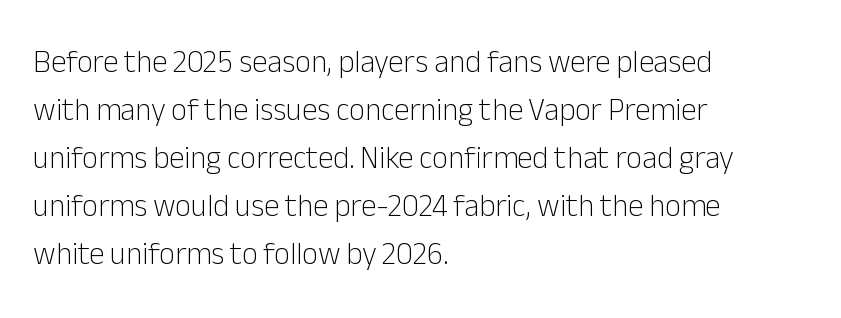
Q: Is the text bold? A: No.
Q: Is the text italic (slanted)? A: No, it is upright.
Q: Is the typeface a serif or a sans-serif typeface? A: Sans-serif.
Q: Is the text underlined? A: No.
Q: How is the paragraph aligned? A: Left-aligned.
Q: Is the spacing between letters normal or unusually wide? A: Normal.
Q: Is the spacing between lines tight, normal or loose? A: Normal.
Q: Width (condensed, normal, or wide)? A: Normal.
Q: Stroke contrast? A: Low.
Q: x-height? A: Medium.
Q: Monospaced? A: No.
